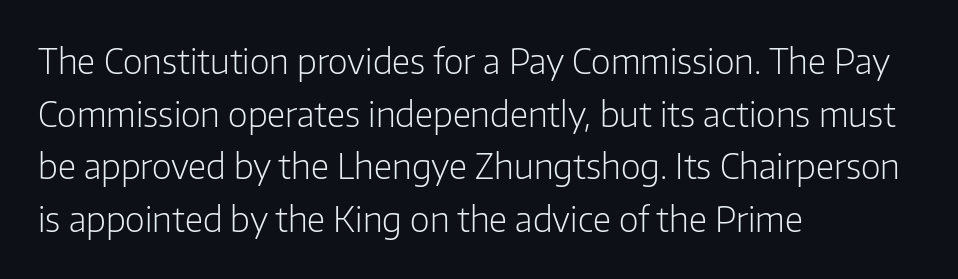
The image shows 34 px light sans-serif type, upright; set left-aligned, normal line spacing (1.55x), normal letter spacing, not underlined; low stroke contrast and a medium x-height.
